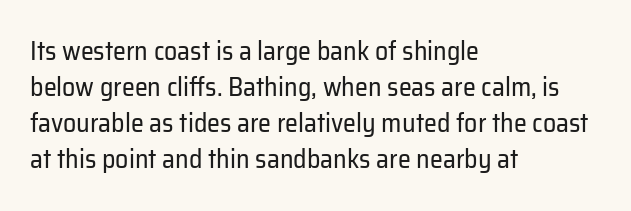
Q: Is the text bold? A: No.
Q: Is the text italic (slanted)? A: No, it is upright.
Q: Is the text underlined? A: No.
Q: How is the paragraph aligned? A: Left-aligned.
Q: Is the spacing between letters normal or unusually wide? A: Normal.
Q: Is the spacing between lines tight, normal or loose? A: Normal.
